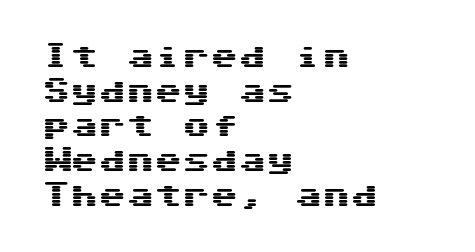
Q: Is the text italic (slanted)? A: No, it is upright.
Q: Is the typeface a serif or a sans-serif typeface? A: Sans-serif.
Q: Is the text underlined? A: No.
Q: How is the paragraph aligned? A: Left-aligned.
Q: Is the spacing between letters normal or unusually wide? A: Normal.
Q: Width (condensed, normal, or wide)? A: Wide.
Q: Stroke contrast? A: Medium.
Q: x-height? A: Medium.
Q: Monospaced? A: Yes.
